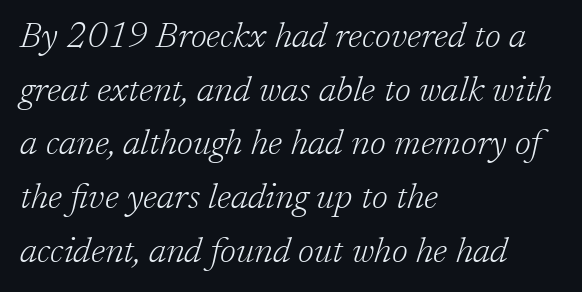
The text block is weighted toward the left margin, trailing off unevenly rightward. The weight would be labelled regular, book, light, or lighter still. The axis of the letterforms is tilted away from vertical. The words here are not underlined. This sample uses plain, unmodified letter spacing.
